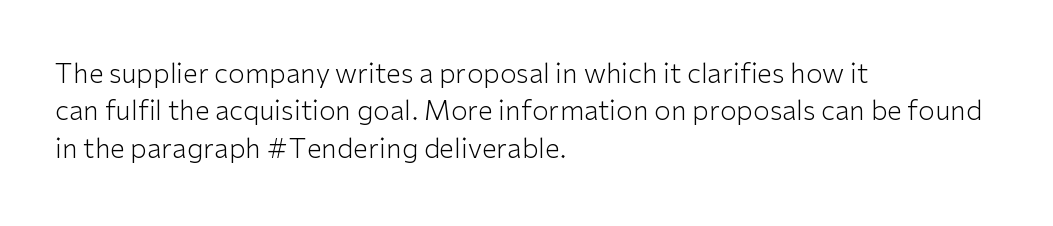
Interline gaps are of average width in this sample. Inter-character spacing is left at the font's built-in metrics. If you drew a line through each stem, it would be perfectly vertical. Words float on clear page, feet unadorned. Each line starts at the same left margin while the right side varies.
